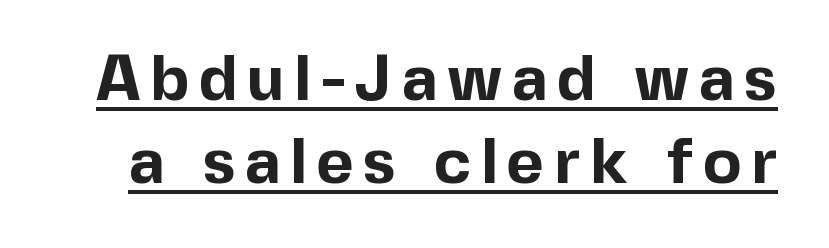
Q: Is the text bold? A: Yes.
Q: Is the text italic (slanted)? A: No, it is upright.
Q: Is the typeface a serif or a sans-serif typeface? A: Sans-serif.
Q: Is the text underlined? A: Yes.
Q: Is the spacing between lines tight, normal or loose? A: Normal.
Q: Width (condensed, normal, or wide)? A: Normal.
Q: x-height? A: Medium.
Q: Monospaced? A: No.
